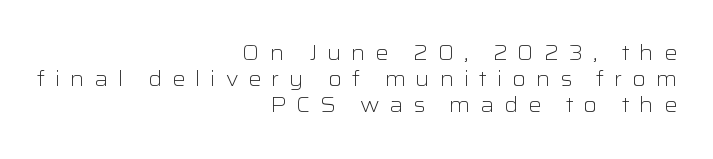
{"italic": "no", "bold": "no", "underline": "no", "align": "right", "line_spacing": "normal", "line_spacing_ratio": 1.25, "letter_spacing": "wide", "letter_spacing_em": 0.46, "glyph_px": 21}
